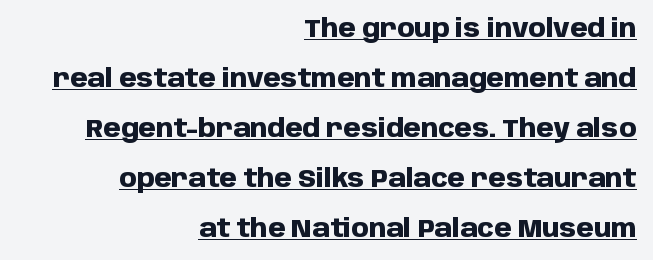
{"italic": "no", "bold": "yes", "underline": "yes", "align": "right", "line_spacing": "loose", "line_spacing_ratio": 2.0, "letter_spacing": "normal", "letter_spacing_em": 0.0, "glyph_px": 25}
